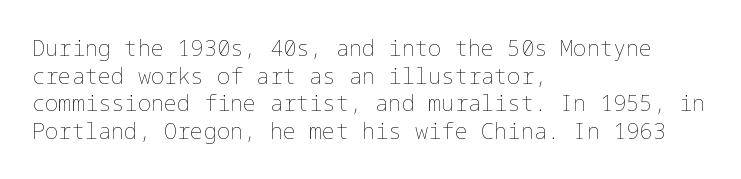
Q: Is the text bold? A: No.
Q: Is the text italic (slanted)? A: No, it is upright.
Q: Is the text underlined? A: No.
Q: How is the paragraph aligned? A: Left-aligned.
Q: Is the spacing between letters normal or unusually wide? A: Normal.
Q: Is the spacing between lines tight, normal or loose? A: Normal.
